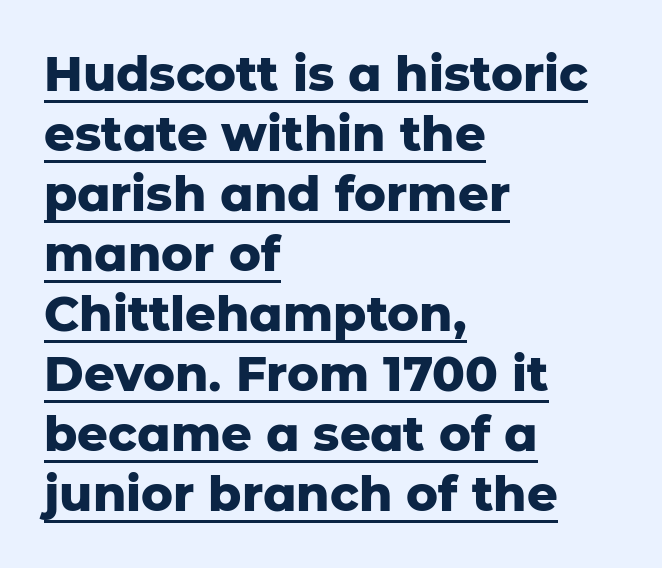
Reading down the column, the eye jumps a familiar distance to each next line. Examine the stroke ends and you'll find no serifs. Students, note that the glyphs here touch the page at normal intervals. Posture: straight, roman, zero tilt. Thick stems and heavy bowls — unmistakably bold. Here the designer chose a conventional face with non-uniform glyph widths.
